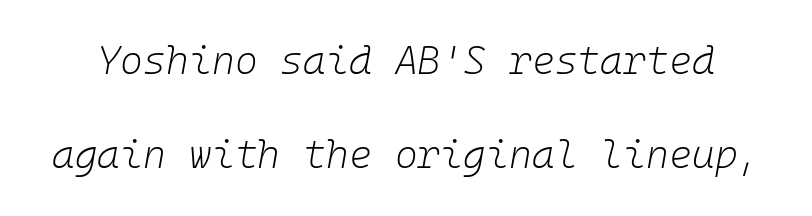
Q: Is the text bold? A: No.
Q: Is the text italic (slanted)? A: Yes, it leans right by about 10 degrees.
Q: Is the text underlined? A: No.
Q: Is the spacing between letters normal or unusually wide? A: Normal.
Q: Is the spacing between lines tight, normal or loose? A: Loose.
Q: Width (condensed, normal, or wide)? A: Normal.
Q: Stroke contrast? A: Low.
Q: x-height? A: Medium.
Q: Monospaced? A: Yes.
